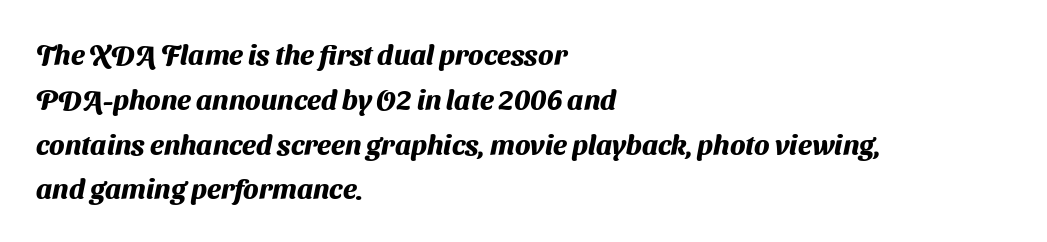
{"serif": "no", "bold": "yes", "weight": "heavy", "width": "normal", "stroke_contrast": "medium", "x_height": "medium", "monospaced": "no", "underline": "no", "align": "left", "line_spacing": "normal", "line_spacing_ratio": 1.6, "letter_spacing": "normal", "letter_spacing_em": 0.0, "glyph_px": 28}
